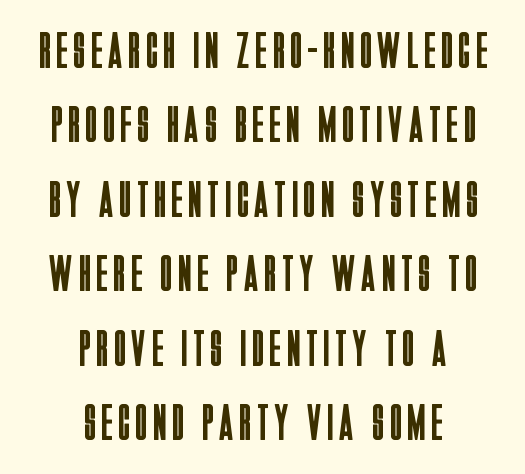
Looks like regular typesetting: each glyph gets only the width it needs. In CSS terms this would be text-align: center. Do the letters lean? They stand straight. Think standard paragraph weight, or any step lighter than that. Unlike a traditional serif, this face leaves its strokes unadorned. Check the space under the baseline: it is left empty.
